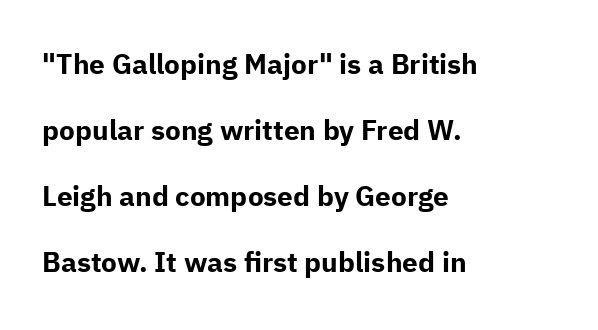
The face used here has the dense, thick strokes of a bold. The type family on display is of the sans-serif kind. Vertical spacing — loose. Clear beneath every line of the passage. Does the lettering tilt? It doesn't — this is upright. Spacing between characters is what you'd get straight out of the box.
